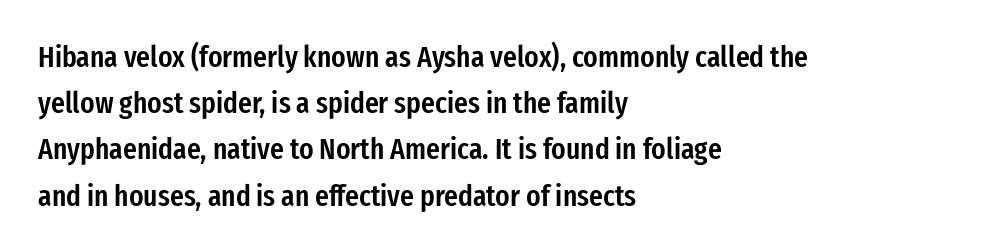
Q: Is the text bold? A: Semi-bold.
Q: Is the text italic (slanted)? A: No, it is upright.
Q: Is the typeface a serif or a sans-serif typeface? A: Sans-serif.
Q: Is the text underlined? A: No.
Q: How is the paragraph aligned? A: Left-aligned.
Q: Is the spacing between letters normal or unusually wide? A: Normal.
Q: Is the spacing between lines tight, normal or loose? A: Normal.
Q: Width (condensed, normal, or wide)? A: Condensed.
Q: Stroke contrast? A: Low.
Q: x-height? A: Medium.
Q: Monospaced? A: No.
